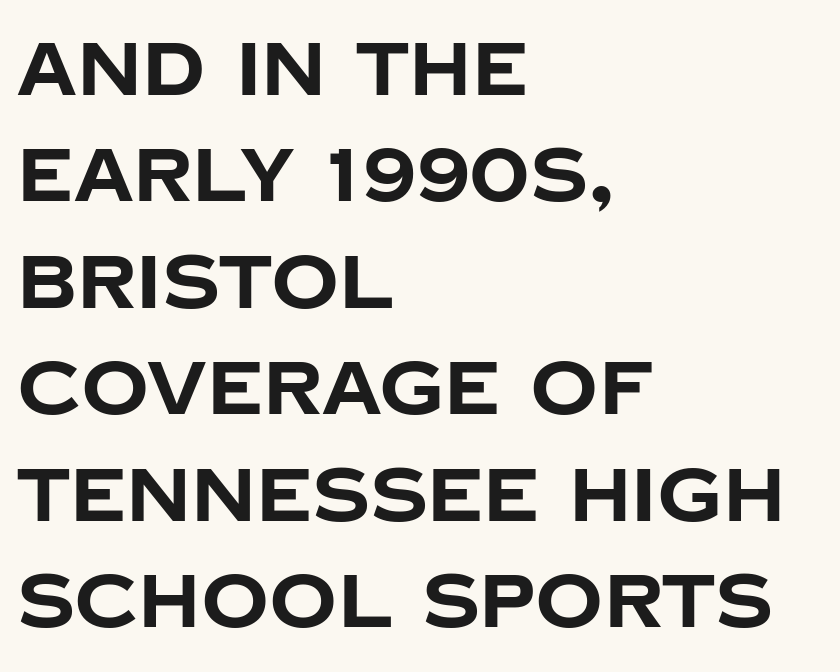
Descender tails drop into unmarked territory. Looks like regular typesetting: each glyph gets only the width it needs. Look at the bottom of the vertical strokes: they stop flat, with no serifs. The setting favours the left margin, as ordinary paragraphs usually do. Rows of type keep a routine distance in the vertical direction. The typography opts for an upright posture over an oblique one.
